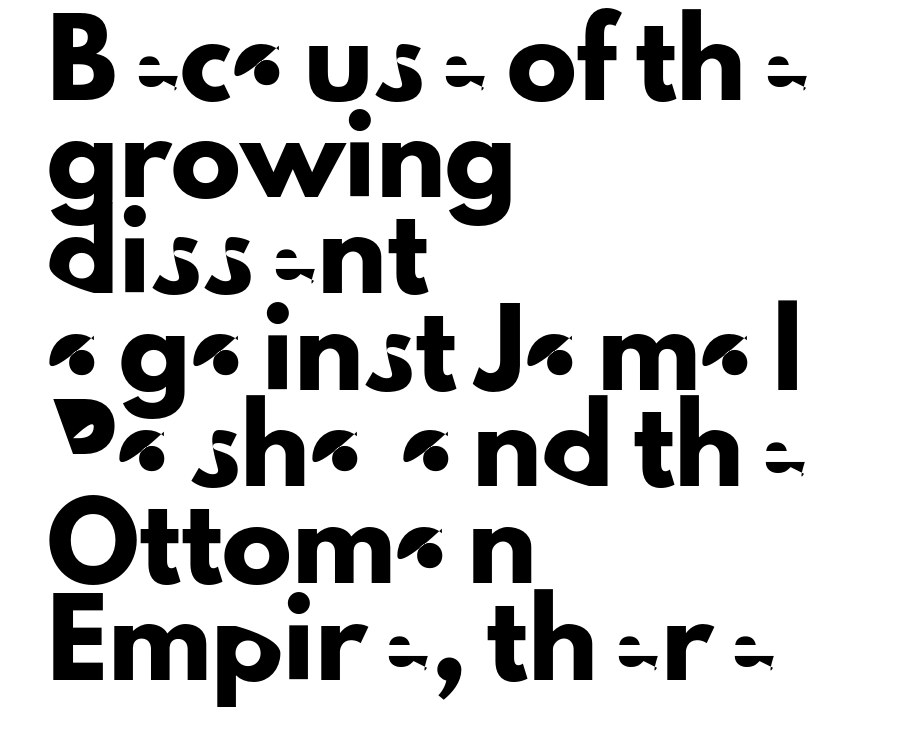
Baseline-to-baseline distance is the conventional proportion of letter height. Tracking here is standard; glyphs follow each other at the usual distance. Do the characters align in a grid? No, the font is proportional. The setting favours the left margin, as ordinary paragraphs usually do. Is this a sans? Yes — the strokes have no serifs. Upright lettering throughout.
